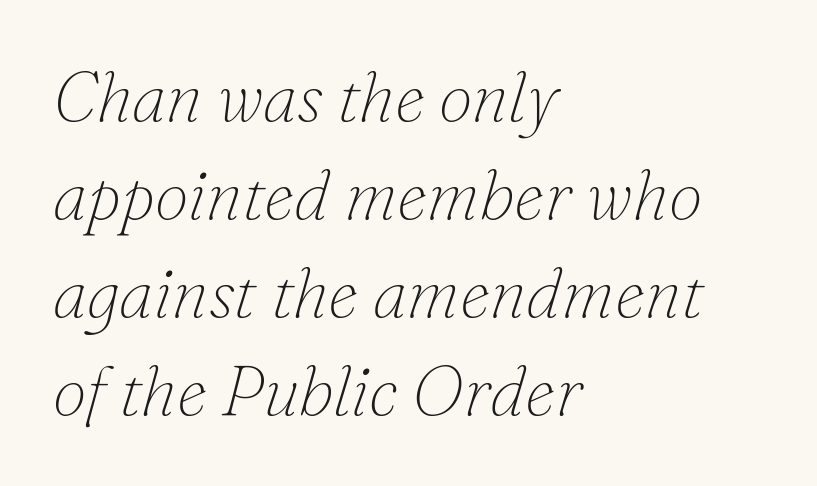
{"serif": "yes", "italic": "yes", "lean": "right", "slant_degrees": 16, "bold": "no", "weight": "thin", "width": "normal", "stroke_contrast": "low", "x_height": "small", "monospaced": "no", "underline": "no", "align": "left", "line_spacing": "normal", "line_spacing_ratio": 1.42, "letter_spacing": "normal", "letter_spacing_em": 0.0, "glyph_px": 69}
